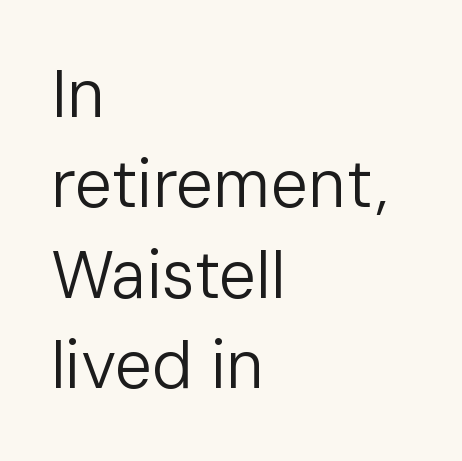
Q: Is the text bold? A: No.
Q: Is the text italic (slanted)? A: No, it is upright.
Q: Is the typeface a serif or a sans-serif typeface? A: Sans-serif.
Q: Is the text underlined? A: No.
Q: How is the paragraph aligned? A: Left-aligned.
Q: Is the spacing between letters normal or unusually wide? A: Normal.
Q: Is the spacing between lines tight, normal or loose? A: Normal.
Q: Width (condensed, normal, or wide)? A: Normal.
Q: Stroke contrast? A: Low.
Q: x-height? A: Medium.
Q: Monospaced? A: No.
